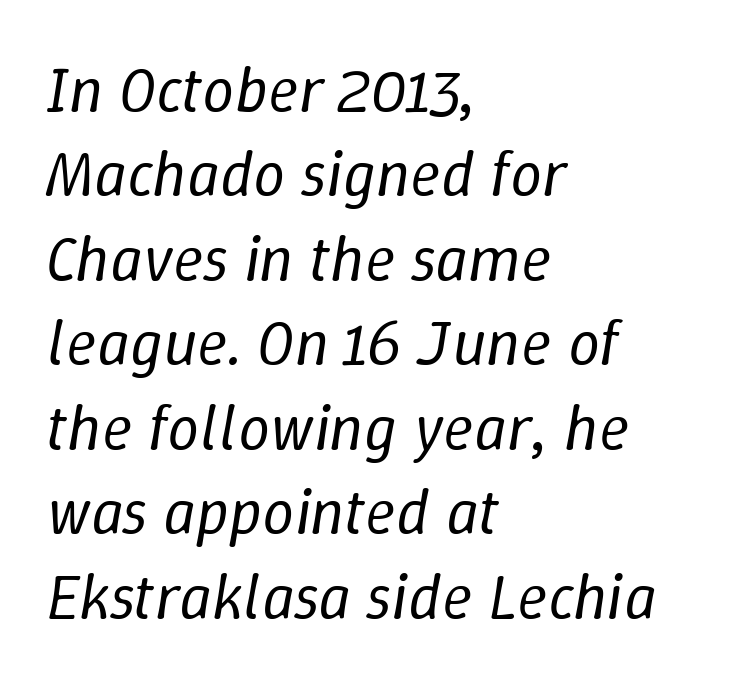
Q: Is the text bold? A: No.
Q: Is the text italic (slanted)? A: Yes, it leans right by about 9 degrees.
Q: Is the text underlined? A: No.
Q: How is the paragraph aligned? A: Left-aligned.
Q: Is the spacing between letters normal or unusually wide? A: Normal.
Q: Is the spacing between lines tight, normal or loose? A: Normal.
Q: Width (condensed, normal, or wide)? A: Normal.
Q: Stroke contrast? A: Low.
Q: x-height? A: Medium.
Q: Monospaced? A: No.
